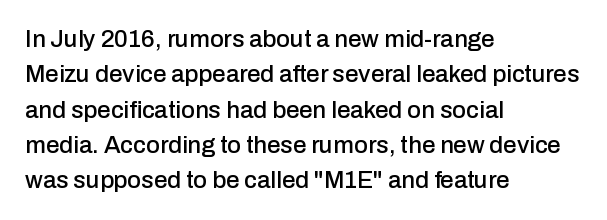
{"italic": "no", "underline": "no", "align": "left", "line_spacing": "normal", "line_spacing_ratio": 1.47, "letter_spacing": "normal", "letter_spacing_em": 0.0, "glyph_px": 24}
